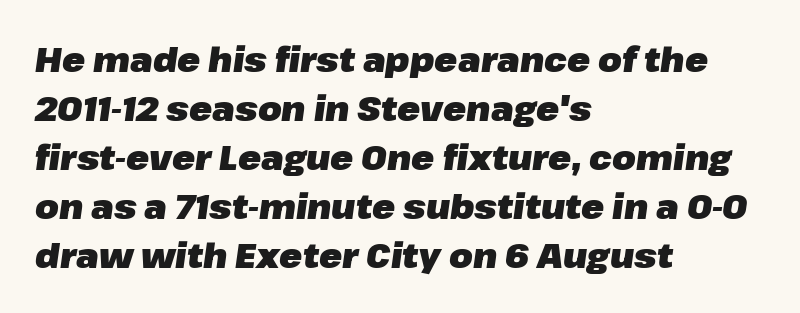
The image shows 34 px heavy type, italic (leaning right); set left-aligned, normal line spacing (1.44x), normal letter spacing, not underlined; low stroke contrast and a medium x-height.
